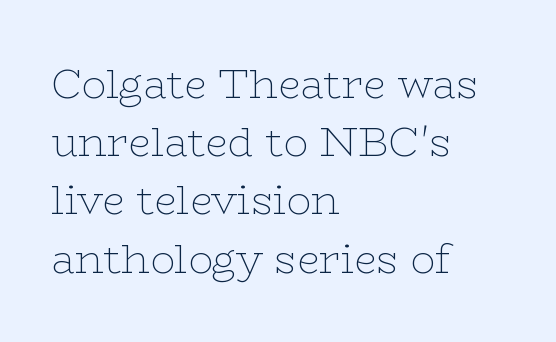
The image shows 41 px thin, wide serif type, upright; set left-aligned, normal line spacing (1.42x), normal letter spacing, not underlined; low stroke contrast and a medium x-height.
